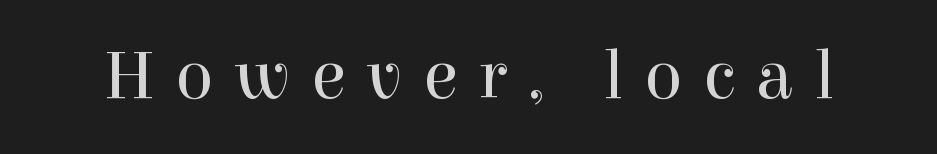
{"serif": "yes", "italic": "no", "bold": "no", "weight": "regular", "width": "normal", "x_height": "medium", "monospaced": "no", "underline": "no", "letter_spacing": "wide", "letter_spacing_em": 0.3, "glyph_px": 70}
